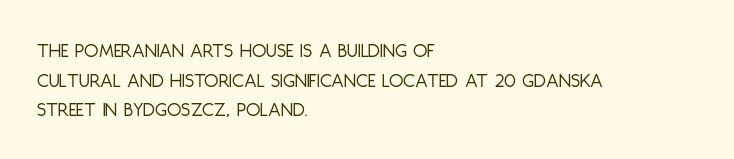
The image shows 21 px text type, upright; set left-aligned, normal line spacing (1.41x), normal letter spacing, not underlined.
